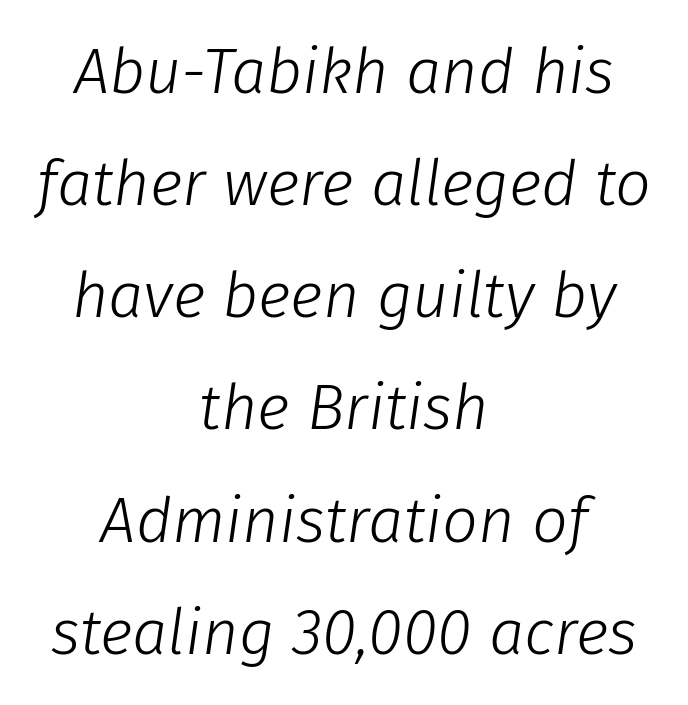
Leftover space on each line is divided equally before and after the words. Quick note: underline off. Is this a heavy cut? Hardly; it is regular or lighter. Emphasis-style slanted type is in use. This sample has the flowing, uneven cadence of proportional lettering. The line texture is even and compact thanks to regular tracking.
